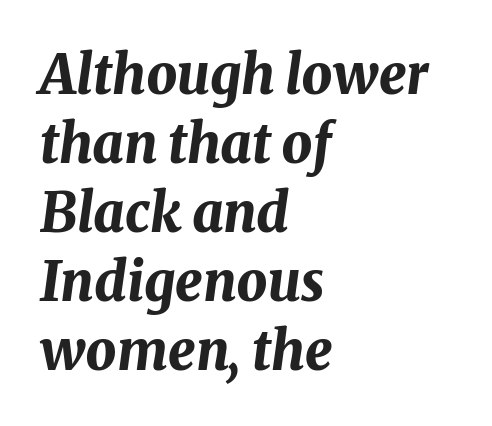
The image shows 54 px bold type, italic (leaning right); set left-aligned, normal line spacing (1.28x), normal letter spacing, not underlined; medium stroke contrast and a medium x-height.
